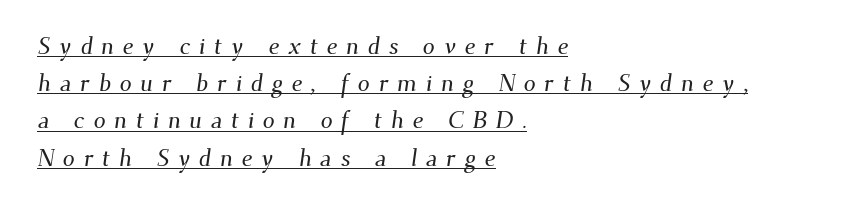
Observe the wide spacing: letters keep a clear distance from each other. Each new line begins a customary step beneath the previous one. The rendering anchors every line to the left-hand side. The face used here appears with an underline applied.
